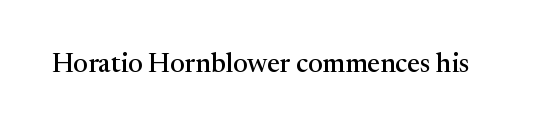
{"italic": "no", "underline": "no", "letter_spacing": "normal", "letter_spacing_em": 0.0, "glyph_px": 27}
